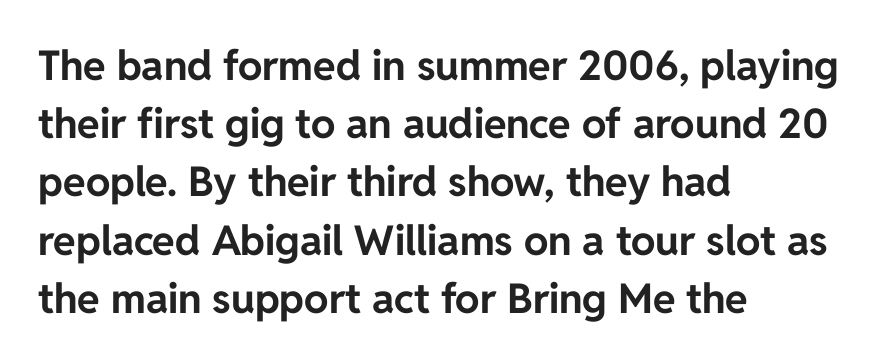
Q: Is the text bold? A: Yes.
Q: Is the text italic (slanted)? A: No, it is upright.
Q: Is the typeface a serif or a sans-serif typeface? A: Sans-serif.
Q: Is the text underlined? A: No.
Q: How is the paragraph aligned? A: Left-aligned.
Q: Is the spacing between letters normal or unusually wide? A: Normal.
Q: Is the spacing between lines tight, normal or loose? A: Normal.
Q: Width (condensed, normal, or wide)? A: Normal.
Q: Stroke contrast? A: Low.
Q: x-height? A: Medium.
Q: Monospaced? A: No.
